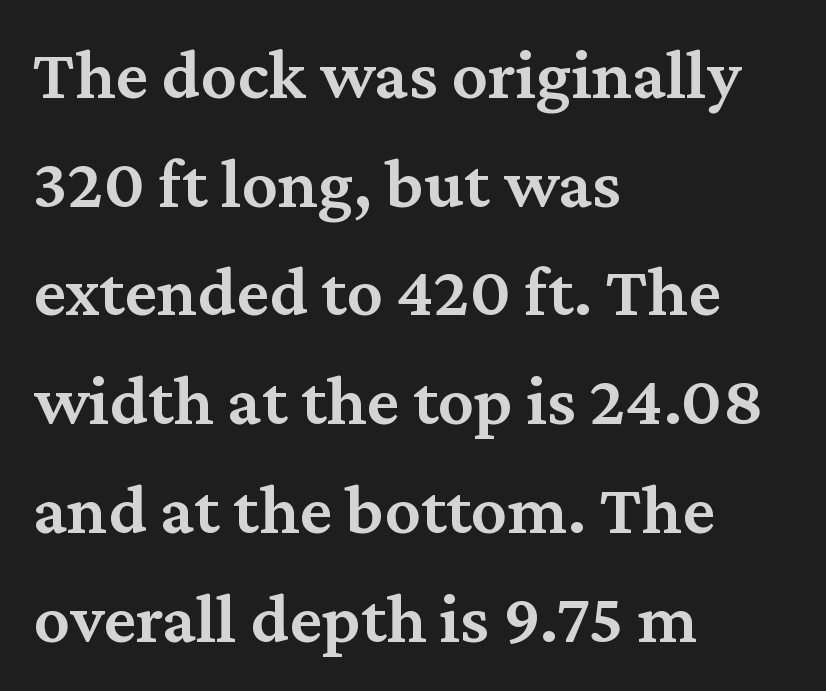
{"serif": "yes", "italic": "no", "bold": "semi", "weight": "semibold", "width": "normal", "stroke_contrast": "medium", "x_height": "medium", "monospaced": "no", "underline": "no", "align": "left", "line_spacing": "normal", "line_spacing_ratio": 1.51, "letter_spacing": "normal", "letter_spacing_em": 0.0, "glyph_px": 72}
